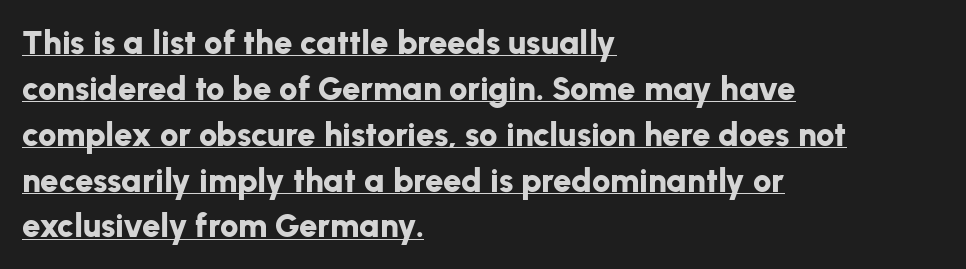
A typesetter would call this proportional, since set widths differ per character. You can tell from the bare stems that sans-serif type was used. Compared with an ordinary text face, these strokes are far heavier — a full bold. The passage shown has conventional tracking throughout.
